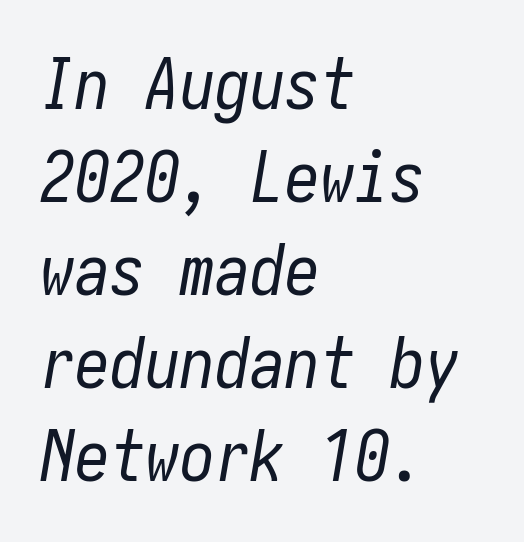
{"italic": "yes", "lean": "right", "slant_degrees": 10, "bold": "no", "weight": "regular", "width": "condensed", "stroke_contrast": "low", "x_height": "medium", "underline": "no", "align": "left", "line_spacing": "normal", "line_spacing_ratio": 1.33, "letter_spacing": "normal", "letter_spacing_em": 0.0, "glyph_px": 70}
